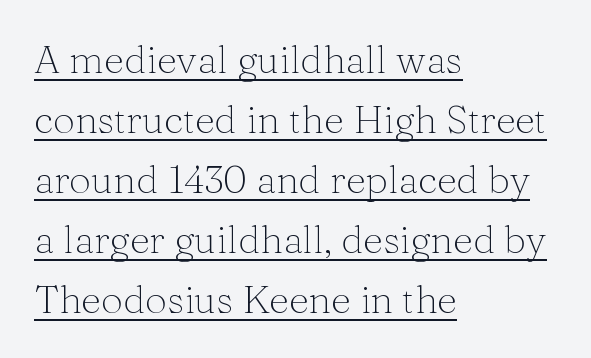
{"serif": "yes", "italic": "no", "bold": "no", "weight": "light", "width": "normal", "stroke_contrast": "medium", "x_height": "medium", "monospaced": "no", "underline": "yes", "align": "left", "line_spacing": "normal", "line_spacing_ratio": 1.54, "letter_spacing": "normal", "letter_spacing_em": 0.0, "glyph_px": 39}
